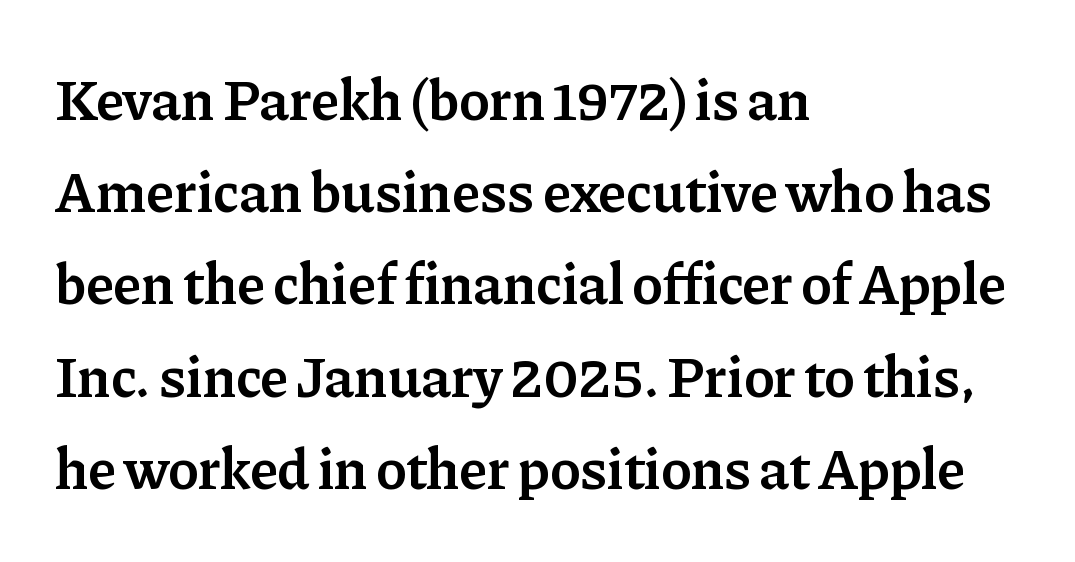
Q: Is the text bold? A: Semi-bold.
Q: Is the text italic (slanted)? A: No, it is upright.
Q: Is the typeface a serif or a sans-serif typeface? A: Serif.
Q: Is the text underlined? A: No.
Q: How is the paragraph aligned? A: Left-aligned.
Q: Is the spacing between letters normal or unusually wide? A: Normal.
Q: Is the spacing between lines tight, normal or loose? A: Normal.
Q: Width (condensed, normal, or wide)? A: Normal.
Q: Stroke contrast? A: Low.
Q: x-height? A: Medium.
Q: Monospaced? A: No.
